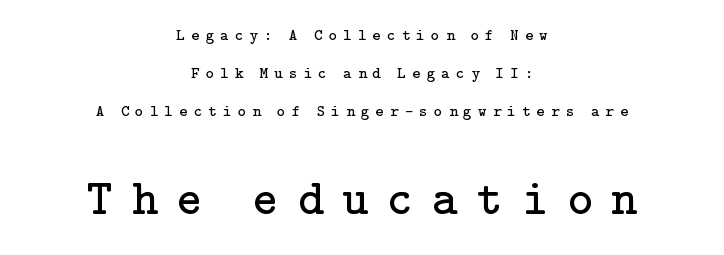
Each word looks stretched out because of the extra space between its letters. Vertical stems look standard width or narrower in stroke. Between these two stacked blocks, the lower one wins on size. A serif font was chosen for this passage.
